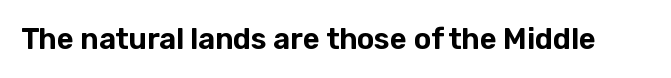
The image shows 29 px sans-serif type, upright; set normal letter spacing, not underlined; low stroke contrast and a medium x-height.
